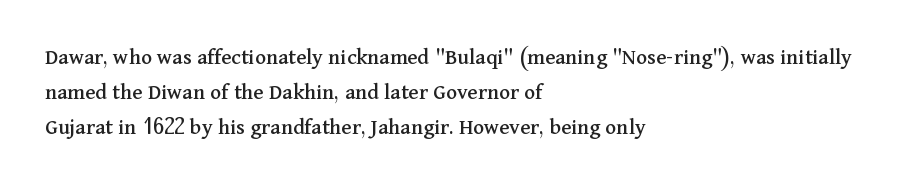
Left-aligned paragraph, ragged on the right. This sample uses an upright cut, with every glyph sitting square on the baseline. Only glyphs here, with clear space below each row. In terms of letterspacing, this is plain default setting. The line-height multiplier appears to be the usual default.
